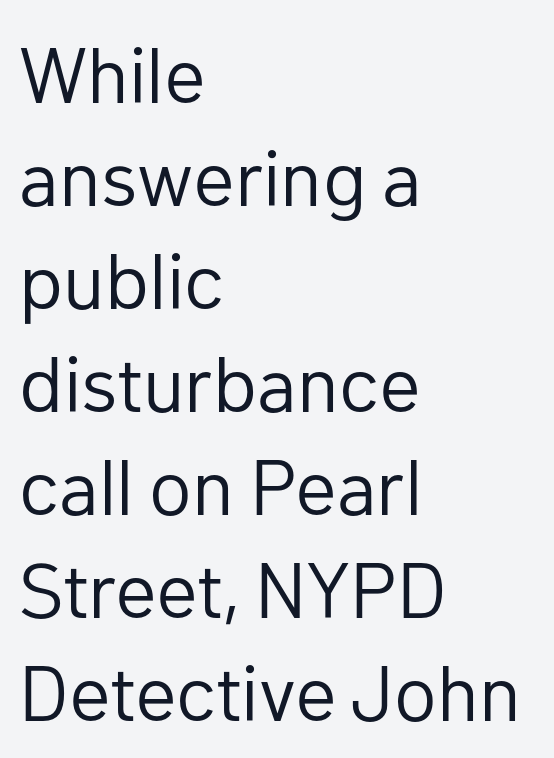
Q: Is the text bold? A: No.
Q: Is the text italic (slanted)? A: No, it is upright.
Q: Is the typeface a serif or a sans-serif typeface? A: Sans-serif.
Q: Is the text underlined? A: No.
Q: How is the paragraph aligned? A: Left-aligned.
Q: Is the spacing between letters normal or unusually wide? A: Normal.
Q: Is the spacing between lines tight, normal or loose? A: Normal.
Q: Width (condensed, normal, or wide)? A: Normal.
Q: Stroke contrast? A: Low.
Q: x-height? A: Medium.
Q: Monospaced? A: No.
